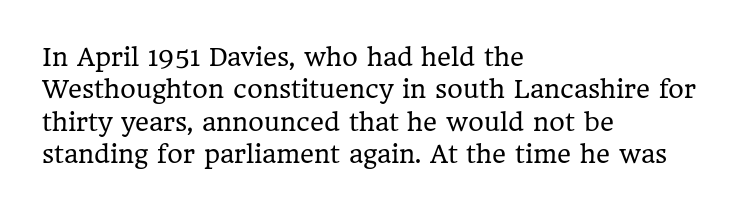
Q: Is the text bold? A: No.
Q: Is the text italic (slanted)? A: No, it is upright.
Q: Is the text underlined? A: No.
Q: How is the paragraph aligned? A: Left-aligned.
Q: Is the spacing between letters normal or unusually wide? A: Normal.
Q: Is the spacing between lines tight, normal or loose? A: Normal.
